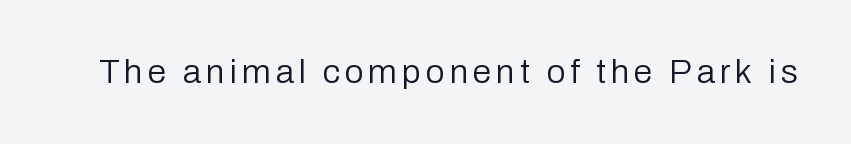
{"serif": "no", "italic": "no", "bold": "no", "weight": "regular", "width": "normal", "stroke_contrast": "low", "x_height": "medium", "monospaced": "no", "underline": "no", "glyph_px": 34}
